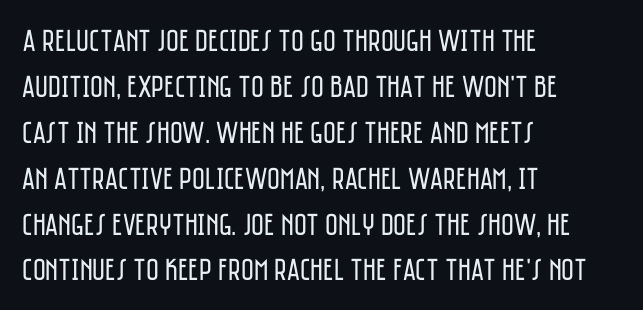
Q: Is the text bold? A: No.
Q: Is the text italic (slanted)? A: No, it is upright.
Q: Is the typeface a serif or a sans-serif typeface? A: Sans-serif.
Q: Is the text underlined? A: No.
Q: How is the paragraph aligned? A: Left-aligned.
Q: Is the spacing between letters normal or unusually wide? A: Normal.
Q: Is the spacing between lines tight, normal or loose? A: Normal.
Q: Width (condensed, normal, or wide)? A: Condensed.
Q: Stroke contrast? A: Low.
Q: x-height? A: Large.
Q: Monospaced? A: No.
